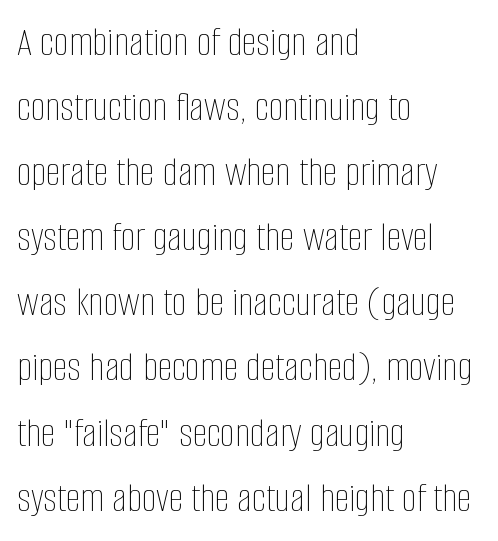
If you drew a ruler down the left edge, every line would touch it. The letterforms sit shoulder to shoulder at normal distance. Letters rest on an invisible, unmarked baseline. Characters remain perfectly vertical along every line.
